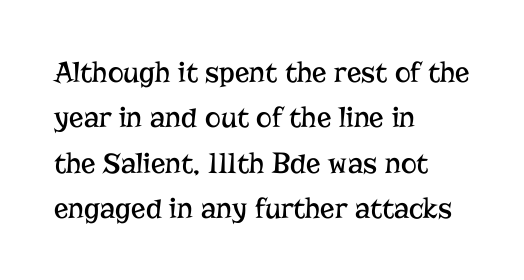
The image shows 30 px regular-weight serif type, upright; set left-aligned, normal line spacing (1.51x), normal letter spacing, not underlined; low stroke contrast and a medium x-height.
